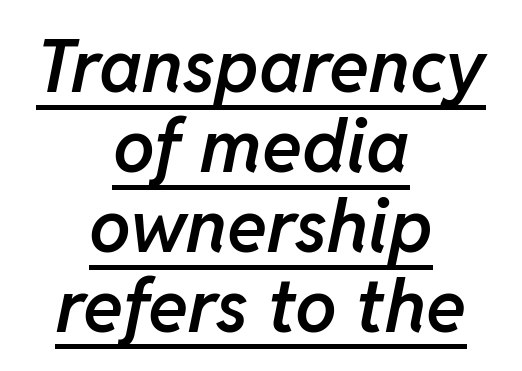
These lines huddle together more closely than default settings would place them. Stroke thickness is moderately raised; the sample reads as semibold. Spacing between characters is what you'd get straight out of the box. Think of a printed novel: that variable character pitch is what you see here.
